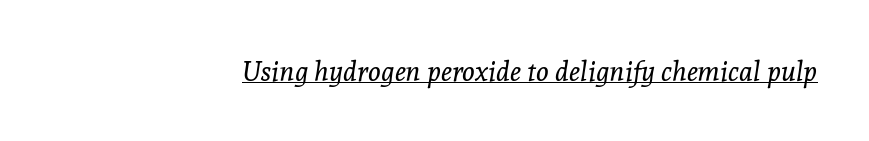
Q: Is the text bold? A: No.
Q: Is the text italic (slanted)? A: Yes, it leans right by about 8 degrees.
Q: Is the text underlined? A: Yes.
Q: Is the spacing between letters normal or unusually wide? A: Normal.
